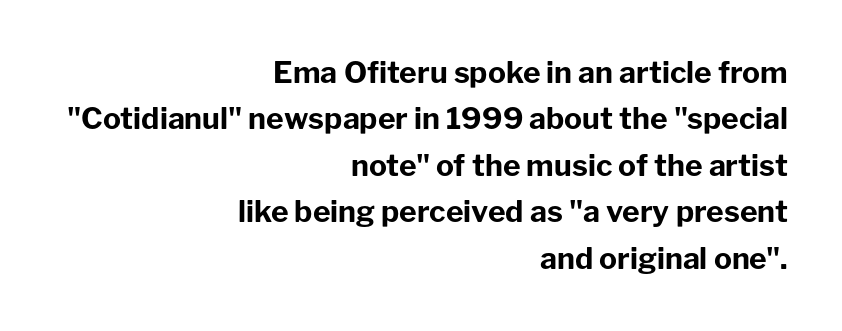
Q: Is the text bold? A: Yes.
Q: Is the text italic (slanted)? A: No, it is upright.
Q: Is the typeface a serif or a sans-serif typeface? A: Sans-serif.
Q: Is the text underlined? A: No.
Q: How is the paragraph aligned? A: Right-aligned.
Q: Is the spacing between letters normal or unusually wide? A: Normal.
Q: Is the spacing between lines tight, normal or loose? A: Normal.
Q: Width (condensed, normal, or wide)? A: Normal.
Q: Stroke contrast? A: Low.
Q: x-height? A: Medium.
Q: Monospaced? A: No.
